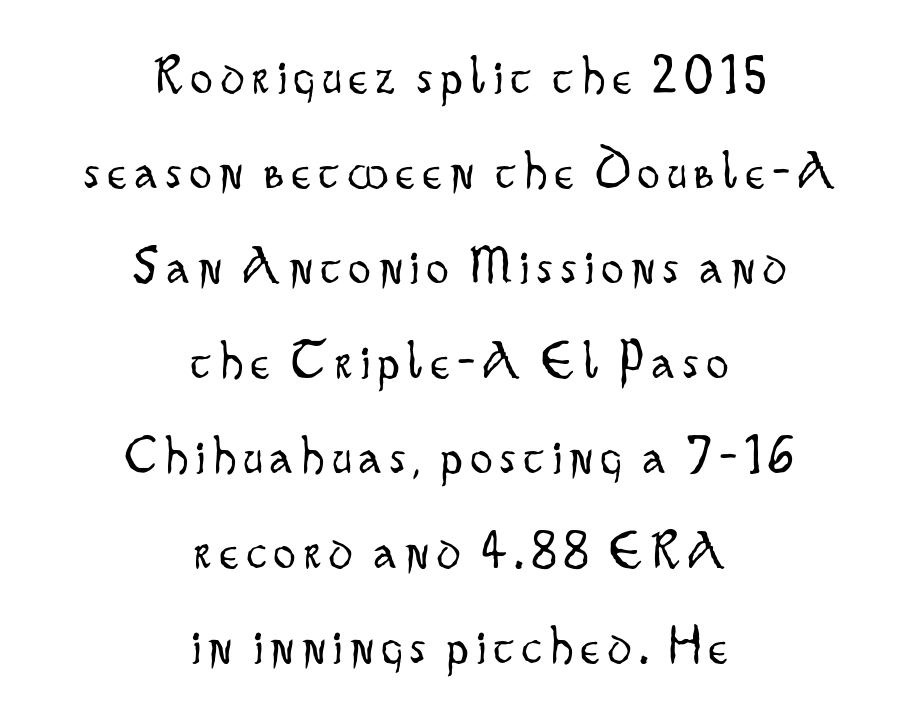
{"serif": "no", "italic": "no", "bold": "no", "weight": "light", "width": "condensed", "stroke_contrast": "low", "x_height": "small", "monospaced": "no", "underline": "no", "align": "center", "line_spacing_ratio": 1.76, "glyph_px": 54}
